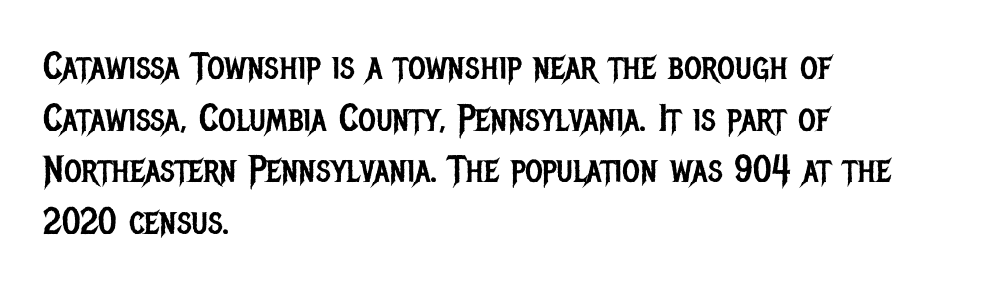
The image shows 38 px regular-weight, condensed sans-serif type, upright; set left-aligned, normal line spacing (1.36x), normal letter spacing, not underlined; low stroke contrast and a large x-height.
